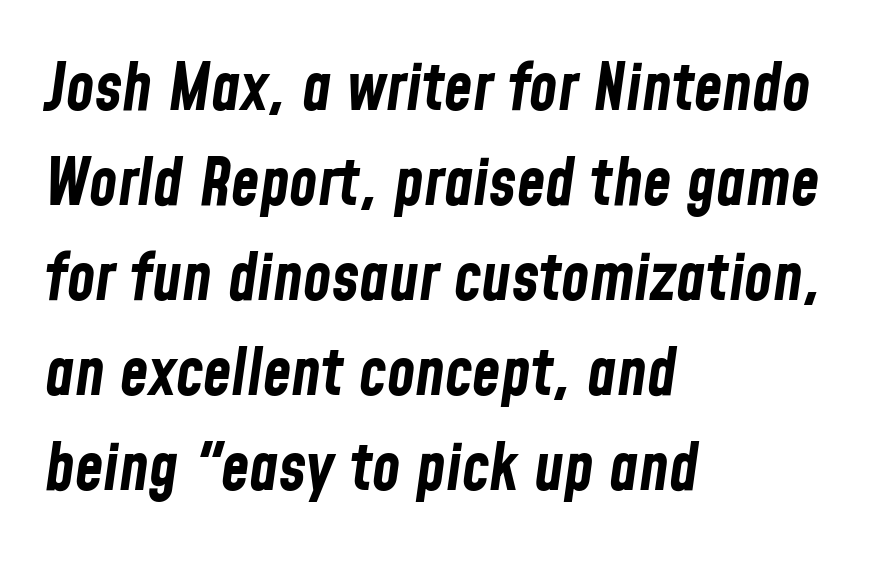
{"italic": "yes", "lean": "right", "slant_degrees": 8, "bold": "yes", "weight": "bold", "width": "condensed", "stroke_contrast": "low", "x_height": "medium", "monospaced": "no", "underline": "no", "align": "left", "line_spacing": "normal", "line_spacing_ratio": 1.46, "letter_spacing": "normal", "letter_spacing_em": 0.0, "glyph_px": 65}
